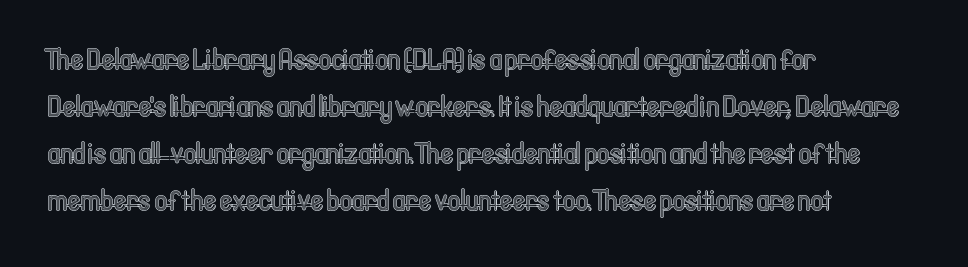
The image shows 30 px condensed type, upright; set left-aligned, normal line spacing (1.57x), normal letter spacing, not underlined; a medium x-height.
